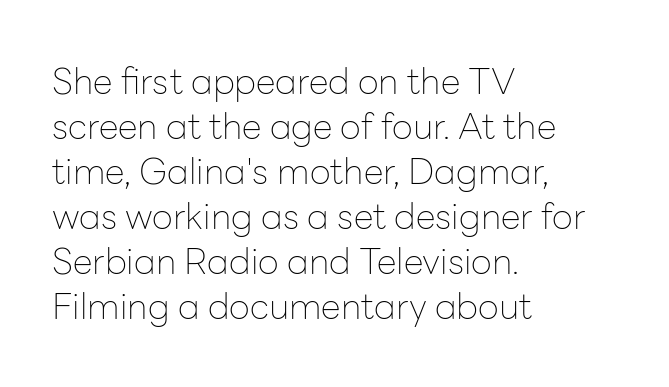
Q: Is the text bold? A: No.
Q: Is the text italic (slanted)? A: No, it is upright.
Q: Is the typeface a serif or a sans-serif typeface? A: Sans-serif.
Q: Is the text underlined? A: No.
Q: How is the paragraph aligned? A: Left-aligned.
Q: Is the spacing between letters normal or unusually wide? A: Normal.
Q: Is the spacing between lines tight, normal or loose? A: Normal.
Q: Width (condensed, normal, or wide)? A: Normal.
Q: Stroke contrast? A: Low.
Q: x-height? A: Medium.
Q: Monospaced? A: No.
